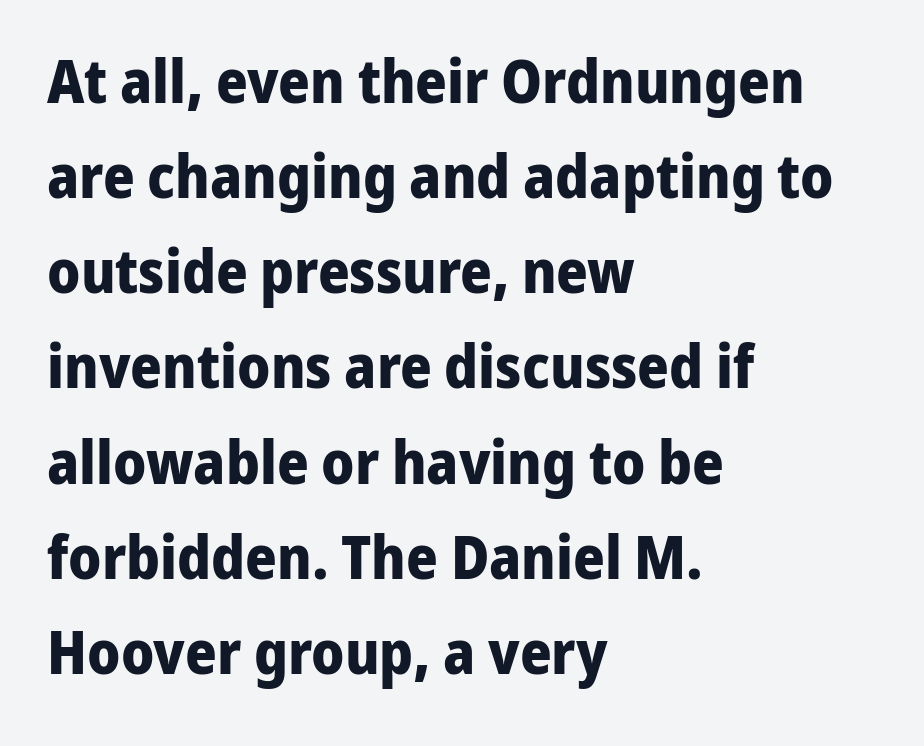
The image shows 61 px bold sans-serif type, upright; set left-aligned, normal line spacing (1.56x), normal letter spacing, not underlined; low stroke contrast and a medium x-height.
